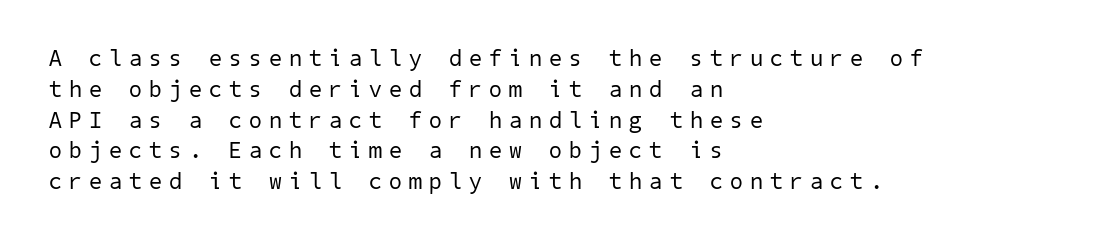
Q: Is the text bold? A: No.
Q: Is the text underlined? A: No.
Q: How is the paragraph aligned? A: Left-aligned.
Q: Is the spacing between letters normal or unusually wide? A: Unusually wide.
Q: Is the spacing between lines tight, normal or loose? A: Normal.
